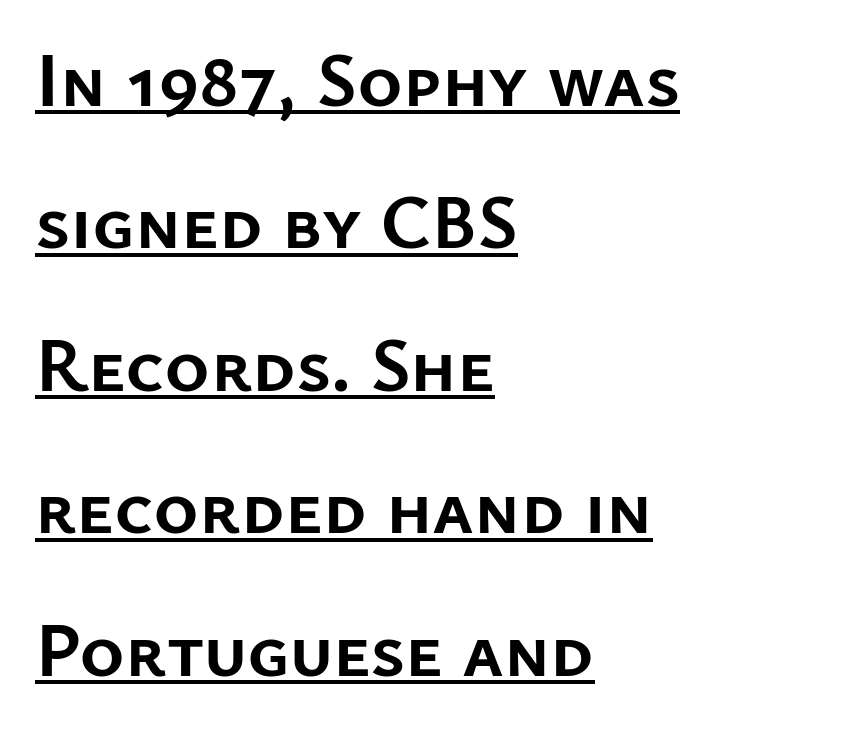
Q: Is the text bold? A: Yes.
Q: Is the text italic (slanted)? A: No, it is upright.
Q: Is the typeface a serif or a sans-serif typeface? A: Sans-serif.
Q: Is the text underlined? A: Yes.
Q: How is the paragraph aligned? A: Left-aligned.
Q: Is the spacing between letters normal or unusually wide? A: Normal.
Q: Width (condensed, normal, or wide)? A: Normal.
Q: Stroke contrast? A: Low.
Q: x-height? A: Medium.
Q: Monospaced? A: No.
